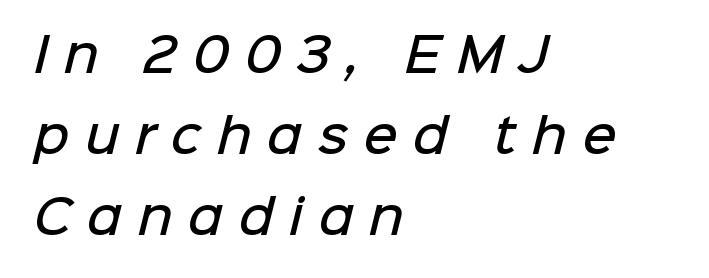
Varying glyph widths throughout — classic text-font behaviour. Short note: letters widely spaced. Is the block centered? No — it sits flush against the left margin. A typesetter would label this face a sans.
